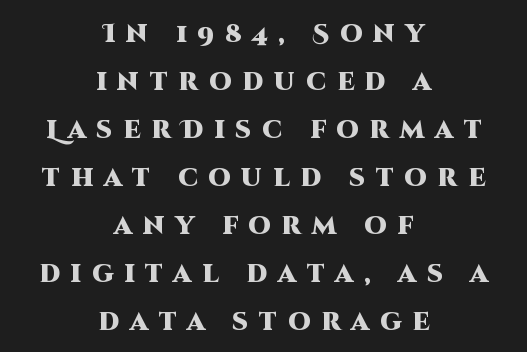
Tracking here is generous; glyphs stand well apart from one another. Quick note: not italic, upright. The space beneath each line is pristine and unruled. Compared with a flush-left layout, this one balances lines on the center instead.
